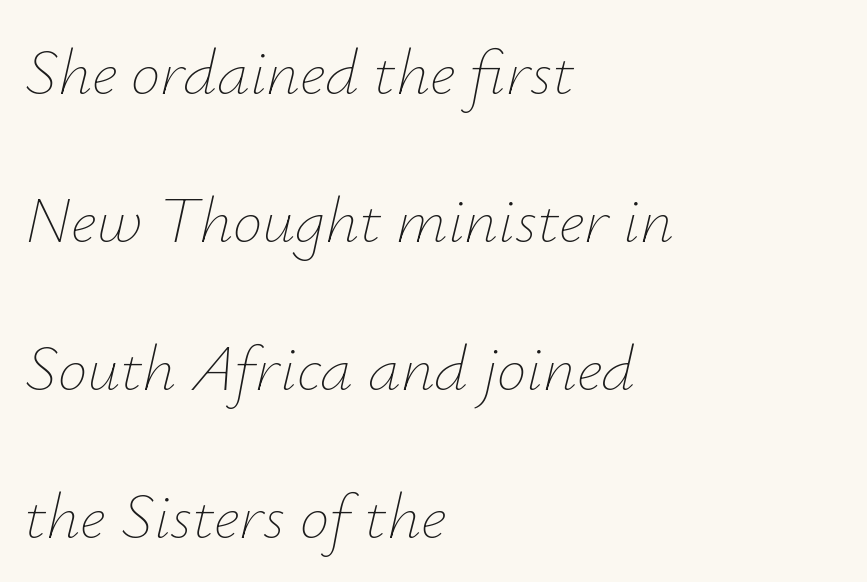
The image shows 66 px thin type, italic (leaning right); set left-aligned, loose line spacing (2.24x), normal letter spacing, not underlined; low stroke contrast and a small x-height.
